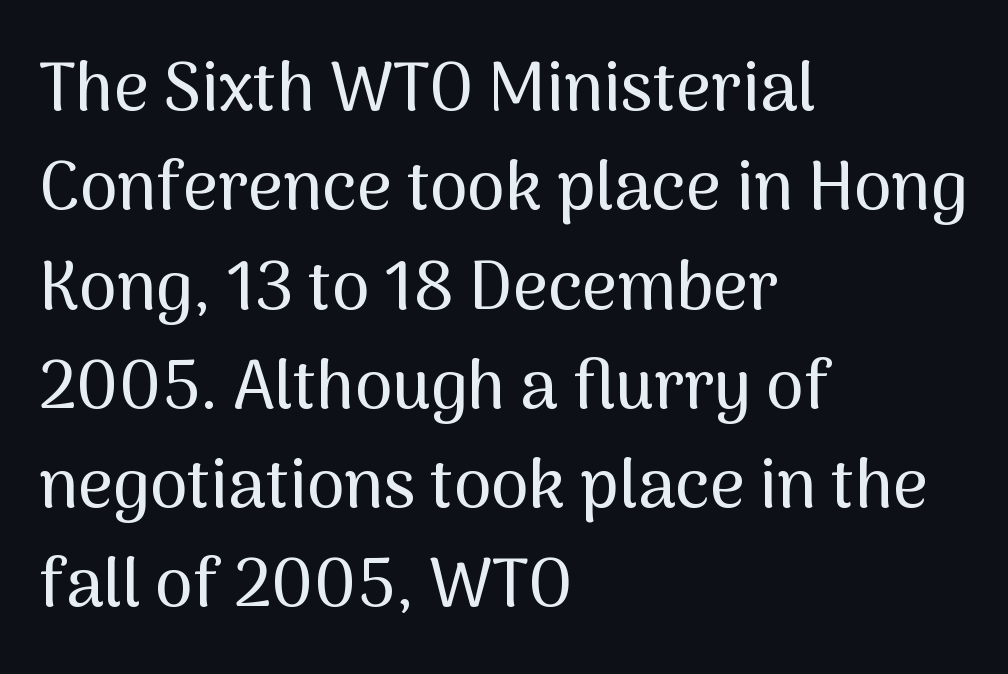
Q: Is the text italic (slanted)? A: No, it is upright.
Q: Is the typeface a serif or a sans-serif typeface? A: Sans-serif.
Q: Is the text underlined? A: No.
Q: How is the paragraph aligned? A: Left-aligned.
Q: Is the spacing between letters normal or unusually wide? A: Normal.
Q: Is the spacing between lines tight, normal or loose? A: Normal.
Q: Width (condensed, normal, or wide)? A: Normal.
Q: Stroke contrast? A: Medium.
Q: x-height? A: Medium.
Q: Monospaced? A: No.
